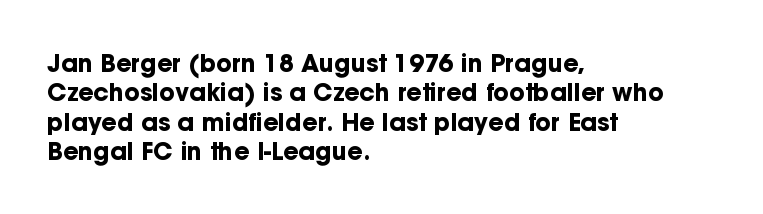
Q: Is the text bold? A: Yes.
Q: Is the text italic (slanted)? A: No, it is upright.
Q: Is the text underlined? A: No.
Q: How is the paragraph aligned? A: Left-aligned.
Q: Is the spacing between letters normal or unusually wide? A: Normal.
